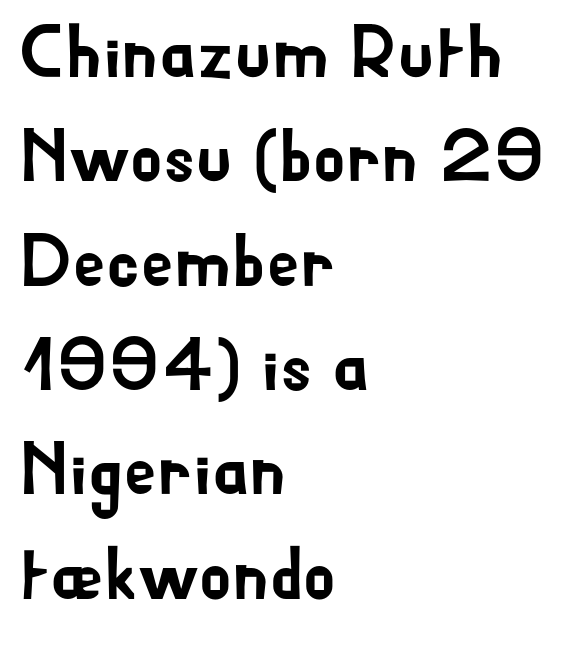
Q: Is the text italic (slanted)? A: No, it is upright.
Q: Is the typeface a serif or a sans-serif typeface? A: Sans-serif.
Q: Is the text underlined? A: No.
Q: How is the paragraph aligned? A: Left-aligned.
Q: Is the spacing between letters normal or unusually wide? A: Normal.
Q: Is the spacing between lines tight, normal or loose? A: Normal.
Q: Width (condensed, normal, or wide)? A: Normal.
Q: Stroke contrast? A: Low.
Q: x-height? A: Small.
Q: Monospaced? A: No.
